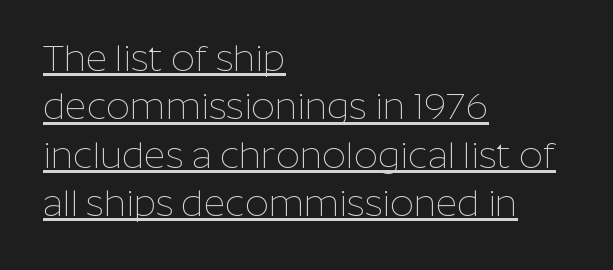
Students, note that the glyphs here touch the page at normal intervals. The rendering shows plain stroke endings on the letterforms — a sans-serif design. A normal amount of white space separates one row of letters from the next. The characters are drawn with everyday or finer stroke widths. Is the block centered? No — it sits flush against the left margin.
